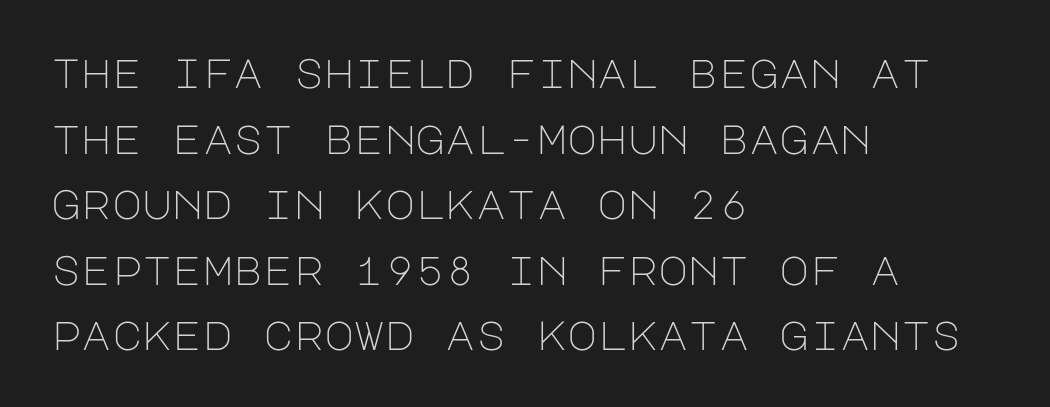
{"serif": "no", "italic": "no", "bold": "no", "weight": "light", "width": "normal", "stroke_contrast": "low", "x_height": "large", "underline": "no", "align": "left", "line_spacing": "normal", "line_spacing_ratio": 1.6, "letter_spacing": "normal", "letter_spacing_em": 0.0, "glyph_px": 41}
